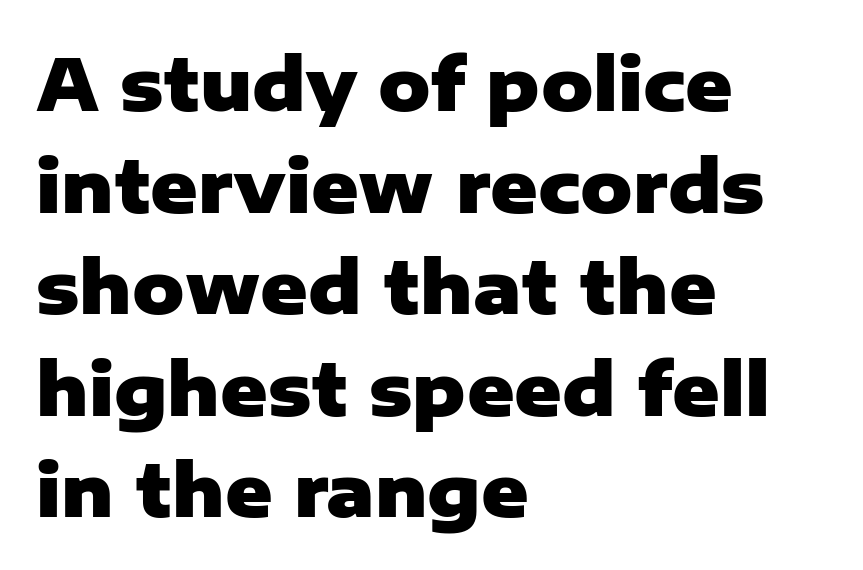
{"serif": "no", "italic": "no", "bold": "yes", "weight": "heavy", "width": "normal", "stroke_contrast": "low", "x_height": "medium", "monospaced": "no", "underline": "no", "align": "left", "line_spacing": "normal", "line_spacing_ratio": 1.41, "letter_spacing": "normal", "letter_spacing_em": 0.0, "glyph_px": 72}
